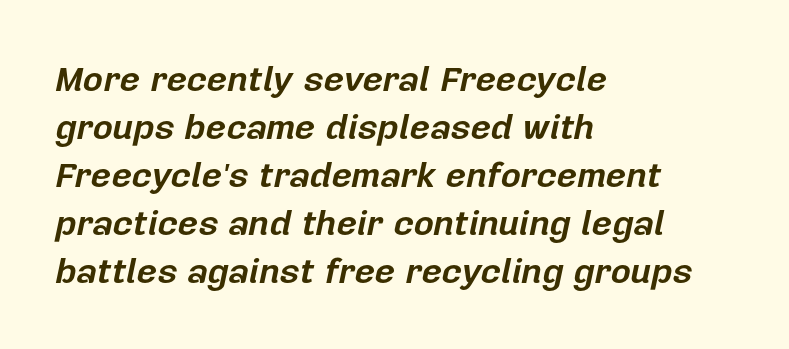
Q: Is the text bold? A: Yes.
Q: Is the text italic (slanted)? A: Yes, it leans right by about 12 degrees.
Q: Is the text underlined? A: No.
Q: How is the paragraph aligned? A: Left-aligned.
Q: Is the spacing between letters normal or unusually wide? A: Normal.
Q: Is the spacing between lines tight, normal or loose? A: Normal.
Q: Width (condensed, normal, or wide)? A: Normal.
Q: Stroke contrast? A: Low.
Q: x-height? A: Medium.
Q: Monospaced? A: No.
